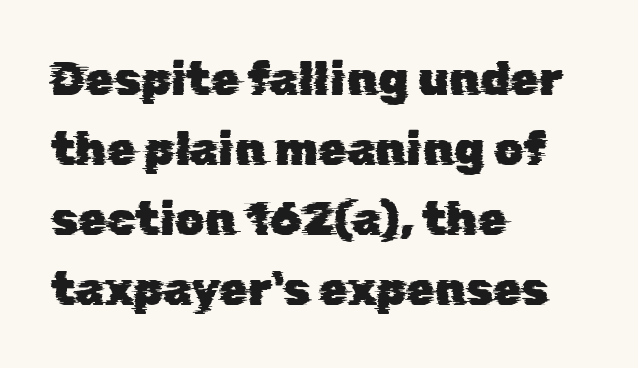
The image shows 46 px sans-serif type; set left-aligned, normal line spacing (1.52x), normal letter spacing, not underlined; low stroke contrast and a medium x-height.
